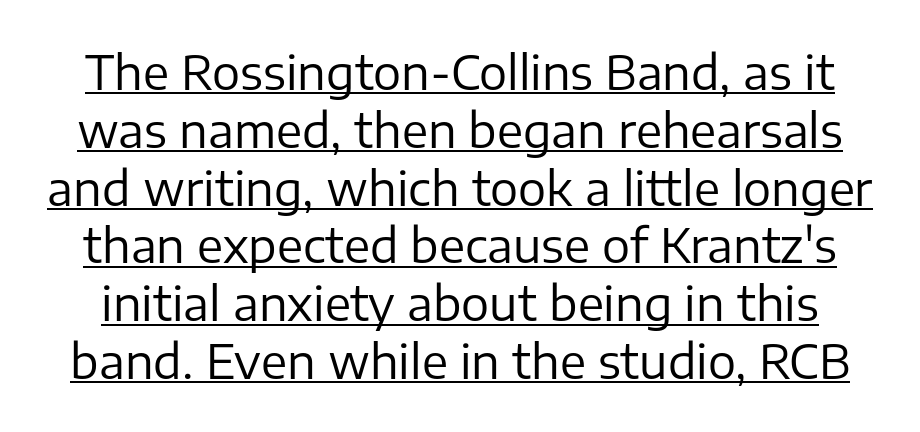
Is there any slant? The stems are plumb. Letters have the restrained weight of plain body copy at most. Is this a fixed-width face? No — the glyphs have proportional, varying widths. Students, observe the line beneath the letters — that is underlining.
